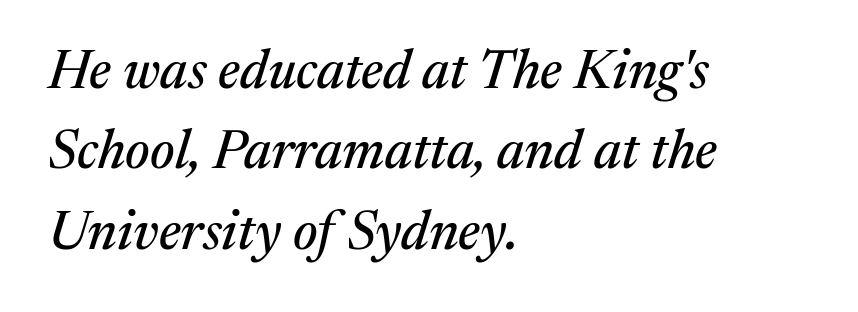
Q: Is the text italic (slanted)? A: Yes, it leans right by about 17 degrees.
Q: Is the typeface a serif or a sans-serif typeface? A: Serif.
Q: Is the text underlined? A: No.
Q: How is the paragraph aligned? A: Left-aligned.
Q: Is the spacing between letters normal or unusually wide? A: Normal.
Q: Is the spacing between lines tight, normal or loose? A: Normal.
Q: Width (condensed, normal, or wide)? A: Normal.
Q: Stroke contrast? A: Medium.
Q: x-height? A: Medium.
Q: Monospaced? A: No.
